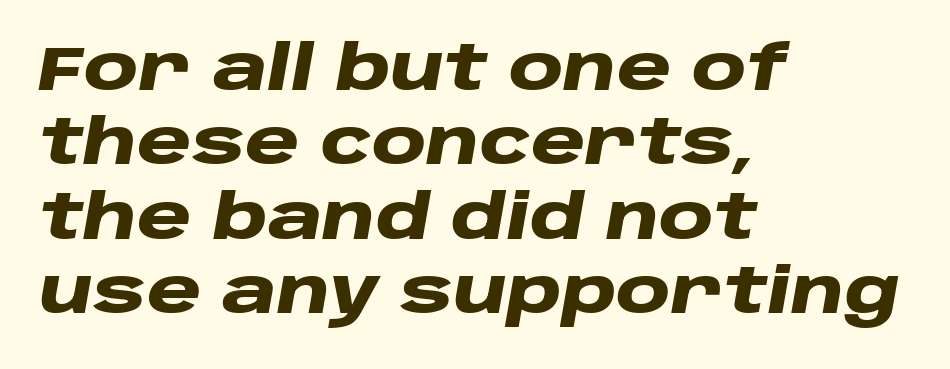
{"italic": "yes", "lean": "right", "slant_degrees": 10, "bold": "yes", "weight": "heavy", "width": "wide", "stroke_contrast": "low", "x_height": "large", "monospaced": "no", "underline": "no", "align": "left", "line_spacing_ratio": 1.2, "letter_spacing": "normal", "letter_spacing_em": 0.0, "glyph_px": 62}
